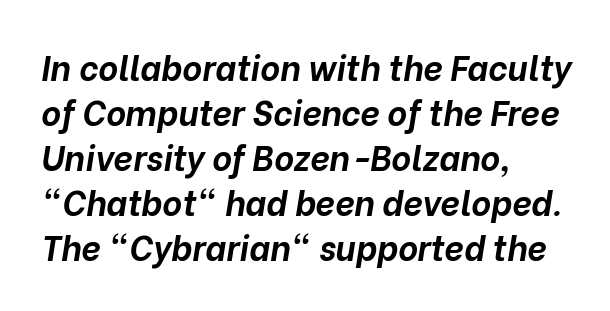
Summary of weight: heavy, a full bold. Descender tails drop into unmarked territory. Character widths vary here, with narrow letters taking less room than wide ones. The designer left line spacing at the default. The lettering tilts uniformly, giving the passage an italic look. Nothing unusual about the tracking: characters are spaced as the font intends.
